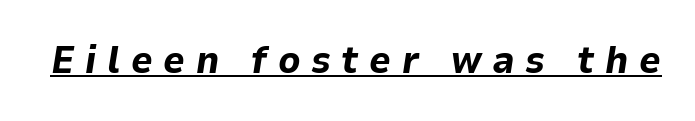
Q: Is the text bold? A: Yes.
Q: Is the text italic (slanted)? A: Yes, it leans right by about 9 degrees.
Q: Is the text underlined? A: Yes.
Q: Is the spacing between letters normal or unusually wide? A: Unusually wide.
Q: Width (condensed, normal, or wide)? A: Normal.
Q: Stroke contrast? A: Low.
Q: x-height? A: Medium.
Q: Monospaced? A: No.
